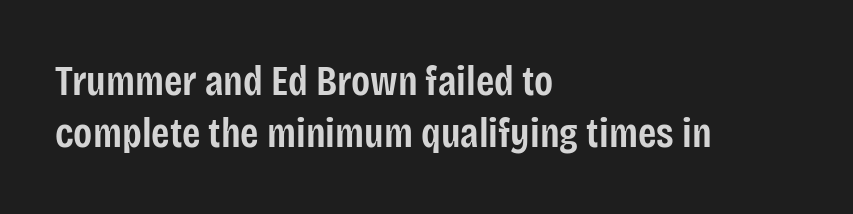
{"serif": "no", "italic": "no", "bold": "semi", "weight": "semibold", "width": "condensed", "stroke_contrast": "low", "x_height": "large", "monospaced": "no", "underline": "no", "align": "left", "line_spacing_ratio": 1.23, "letter_spacing": "normal", "letter_spacing_em": 0.0, "glyph_px": 42}
